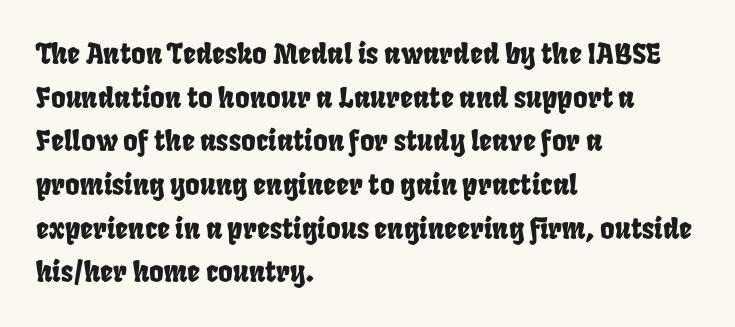
Between one letter and the next there's only the usual sliver of space. Short and long lines alike share a common starting point at left. Unmarked baselines from the first word to the last. Interline gaps are of average width in this sample. You could not count columns in this text — the font is proportionally spaced.
